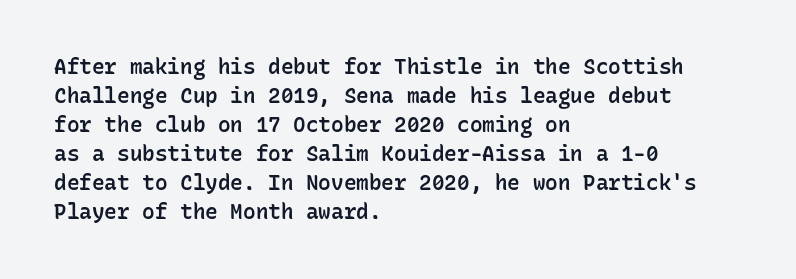
These lines keep a tight, regular rhythm from letter to letter. If you drew a ruler down the left edge, every line would touch it. Compared with an ordinary text face, these strokes are moderately heavier — a semibold. Whoever set this chose a conventional vertical rhythm. The glyphs are unaccompanied by any horizontal stroke below them.
